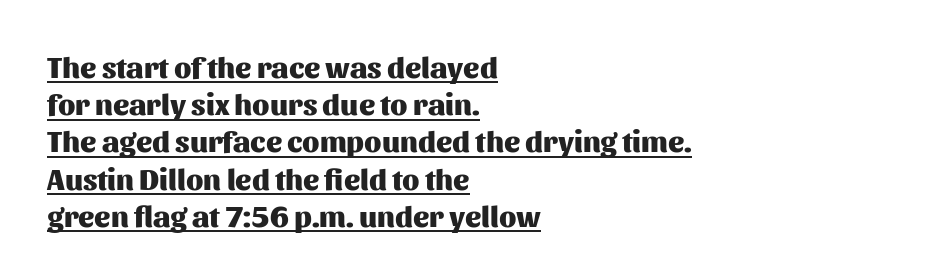
{"serif": "no", "italic": "no", "bold": "yes", "weight": "heavy", "width": "normal", "stroke_contrast": "medium", "x_height": "medium", "monospaced": "no", "underline": "yes", "align": "left", "line_spacing_ratio": 1.24, "letter_spacing": "normal", "letter_spacing_em": 0.0, "glyph_px": 30}
